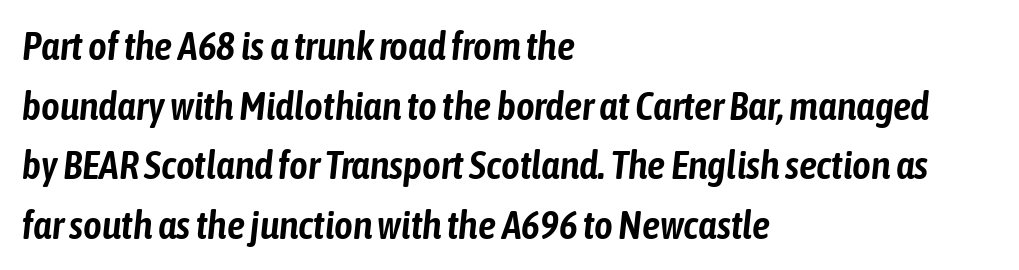
Q: Is the text italic (slanted)? A: Yes, it leans right by about 6 degrees.
Q: Is the text underlined? A: No.
Q: How is the paragraph aligned? A: Left-aligned.
Q: Is the spacing between letters normal or unusually wide? A: Normal.
Q: Is the spacing between lines tight, normal or loose? A: Normal.
Q: Width (condensed, normal, or wide)? A: Condensed.
Q: Stroke contrast? A: Low.
Q: x-height? A: Medium.
Q: Monospaced? A: No.
